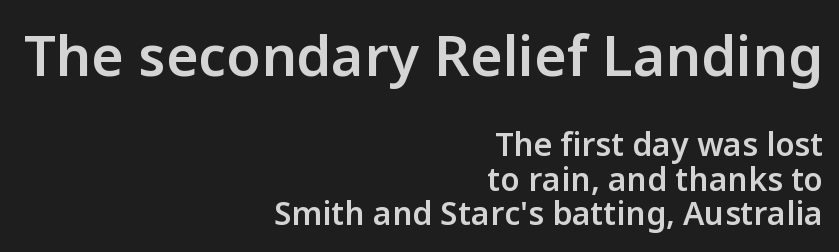
{"serif": "no", "italic": "no", "bold": "semi", "weight": "semibold", "width": "normal", "stroke_contrast": "low", "x_height": "medium", "monospaced": "no", "underline": "no", "align": "right", "line_spacing": "tight", "line_spacing_ratio": 1.08, "letter_spacing": "normal", "letter_spacing_em": 0.0, "larger_block": "first", "size_ratio": 1.75, "glyph_px": 56}
